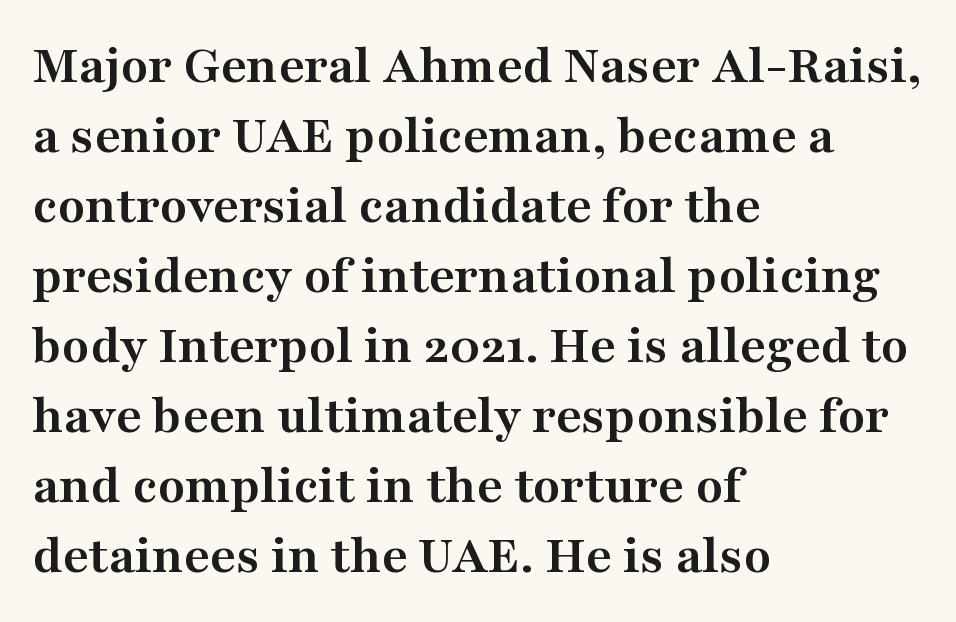
Successive baselines arrive at the customary interval. If you drew a ruler down the left edge, every line would touch it. Thick stems and heavy bowls — unmistakably bold. In terms of letterspacing, this is plain default setting. Style check: upright.
